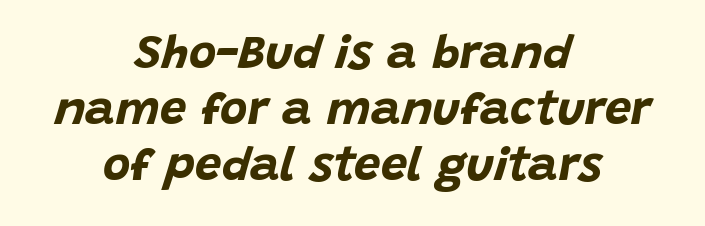
{"italic": "yes", "lean": "right", "slant_degrees": 15, "bold": "yes", "weight": "bold", "width": "normal", "stroke_contrast": "low", "x_height": "large", "monospaced": "no", "underline": "no", "align": "center", "line_spacing_ratio": 1.19, "letter_spacing": "normal", "letter_spacing_em": 0.0, "glyph_px": 47}
